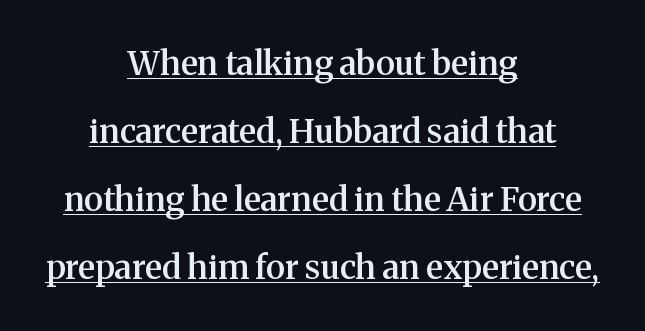
Q: Is the text bold? A: Semi-bold.
Q: Is the text italic (slanted)? A: No, it is upright.
Q: Is the typeface a serif or a sans-serif typeface? A: Serif.
Q: Is the text underlined? A: Yes.
Q: How is the paragraph aligned? A: Centered.
Q: Is the spacing between letters normal or unusually wide? A: Normal.
Q: Is the spacing between lines tight, normal or loose? A: Loose.
Q: Width (condensed, normal, or wide)? A: Normal.
Q: Stroke contrast? A: Medium.
Q: x-height? A: Medium.
Q: Monospaced? A: No.
